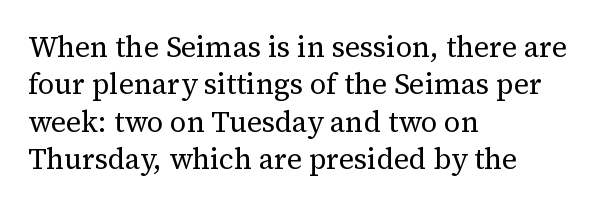
{"serif": "yes", "italic": "no", "bold": "no", "weight": "regular", "width": "normal", "stroke_contrast": "medium", "x_height": "medium", "monospaced": "no", "underline": "no", "align": "left", "line_spacing": "normal", "line_spacing_ratio": 1.29, "letter_spacing": "normal", "letter_spacing_em": 0.0, "glyph_px": 29}
